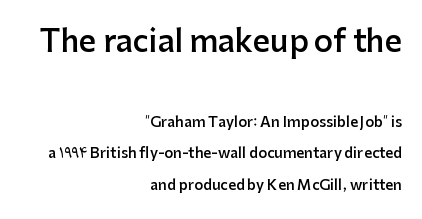
The space between consecutive lines is lavish. Font category for this specimen: sans-serif. You could call the tracking neutral — neither tight nor loose. Emphasis by weight is partial: semibold.
